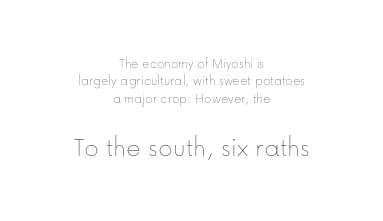
{"italic": "no", "bold": "no", "weight": "thin", "width": "normal", "stroke_contrast": "low", "x_height": "medium", "monospaced": "no", "underline": "no", "align": "center", "line_spacing_ratio": 1.24, "letter_spacing": "normal", "letter_spacing_em": 0.0, "larger_block": "second", "size_ratio": 2.0, "glyph_px": 28}
